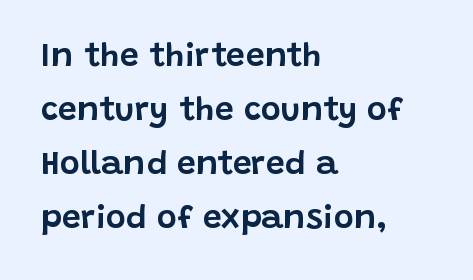
{"serif": "no", "italic": "no", "width": "normal", "stroke_contrast": "low", "x_height": "large", "monospaced": "no", "underline": "no", "align": "left", "line_spacing": "normal", "line_spacing_ratio": 1.59, "letter_spacing": "normal", "letter_spacing_em": 0.0, "glyph_px": 34}
